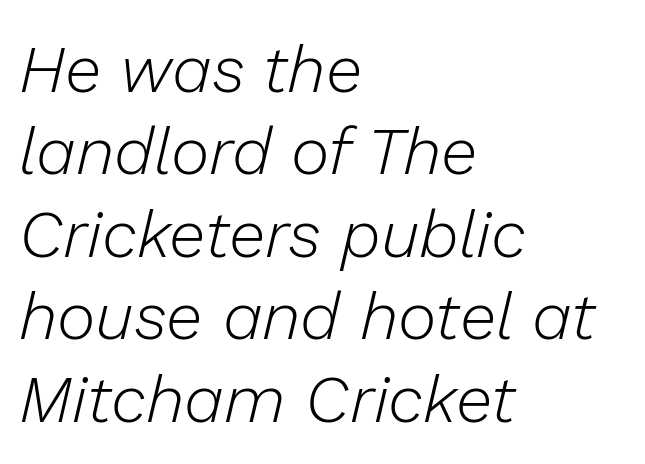
Q: Is the text bold? A: No.
Q: Is the text italic (slanted)? A: Yes, it leans right by about 13 degrees.
Q: Is the text underlined? A: No.
Q: How is the paragraph aligned? A: Left-aligned.
Q: Is the spacing between letters normal or unusually wide? A: Normal.
Q: Is the spacing between lines tight, normal or loose? A: Normal.
Q: Width (condensed, normal, or wide)? A: Normal.
Q: Stroke contrast? A: Low.
Q: x-height? A: Medium.
Q: Monospaced? A: No.
